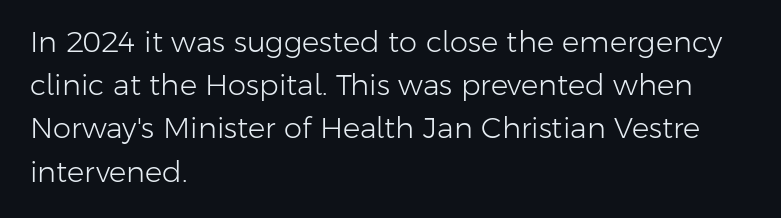
{"serif": "no", "italic": "no", "bold": "no", "weight": "light", "width": "normal", "stroke_contrast": "low", "x_height": "medium", "monospaced": "no", "underline": "no", "align": "left", "line_spacing": "normal", "line_spacing_ratio": 1.49, "letter_spacing": "normal", "letter_spacing_em": 0.0, "glyph_px": 29}
